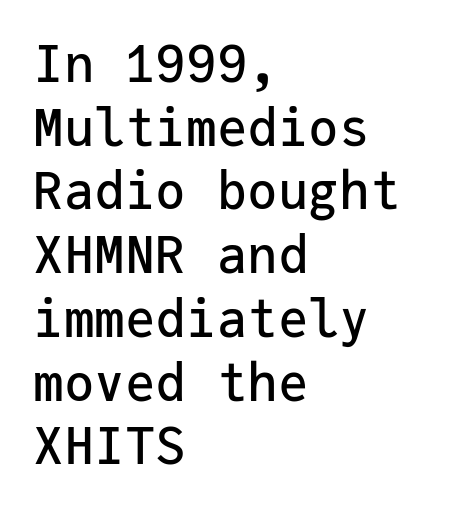
{"serif": "no", "italic": "no", "width": "normal", "stroke_contrast": "low", "x_height": "medium", "monospaced": "yes", "underline": "no", "align": "left", "line_spacing": "normal", "line_spacing_ratio": 1.25, "letter_spacing": "normal", "letter_spacing_em": 0.0, "glyph_px": 51}
